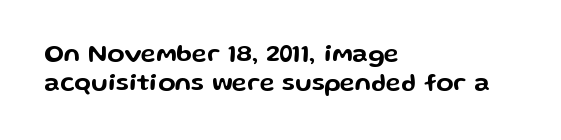
{"italic": "no", "underline": "no", "align": "left", "line_spacing_ratio": 1.16, "letter_spacing": "normal", "letter_spacing_em": 0.0, "glyph_px": 25}
